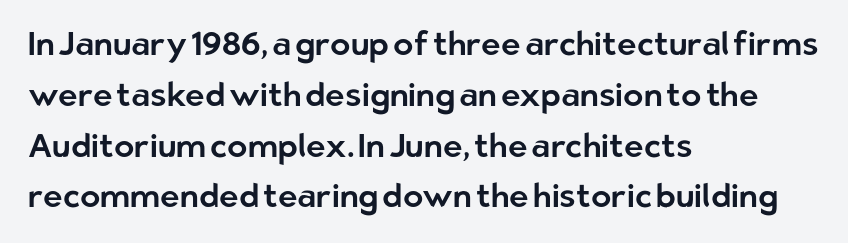
Q: Is the text italic (slanted)? A: No, it is upright.
Q: Is the typeface a serif or a sans-serif typeface? A: Sans-serif.
Q: Is the text underlined? A: No.
Q: How is the paragraph aligned? A: Left-aligned.
Q: Is the spacing between letters normal or unusually wide? A: Normal.
Q: Is the spacing between lines tight, normal or loose? A: Normal.
Q: Width (condensed, normal, or wide)? A: Normal.
Q: Stroke contrast? A: Low.
Q: x-height? A: Medium.
Q: Monospaced? A: No.
